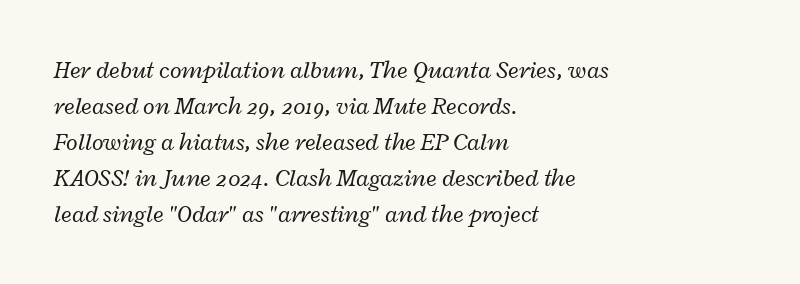
Q: Is the text bold? A: No.
Q: Is the text italic (slanted)? A: Yes, it leans right by about 12 degrees.
Q: Is the text underlined? A: No.
Q: How is the paragraph aligned? A: Left-aligned.
Q: Is the spacing between letters normal or unusually wide? A: Normal.
Q: Is the spacing between lines tight, normal or loose? A: Normal.
